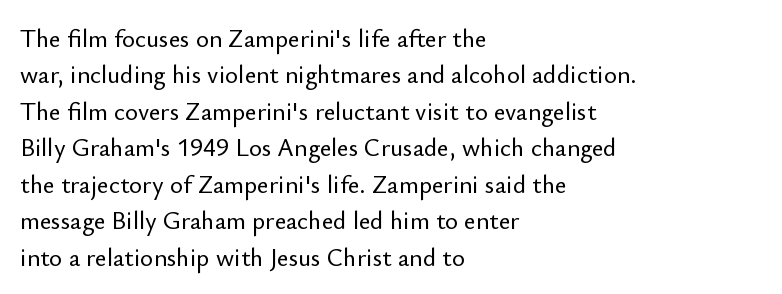
Q: Is the text italic (slanted)? A: No, it is upright.
Q: Is the text underlined? A: No.
Q: How is the paragraph aligned? A: Left-aligned.
Q: Is the spacing between letters normal or unusually wide? A: Normal.
Q: Is the spacing between lines tight, normal or loose? A: Normal.
